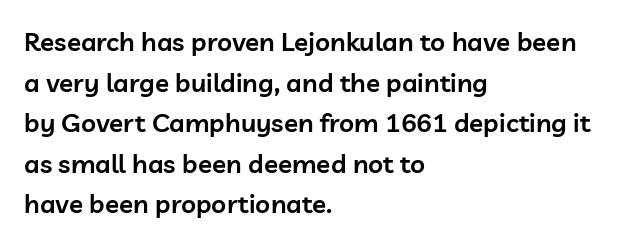
Q: Is the text bold? A: Semi-bold.
Q: Is the text italic (slanted)? A: No, it is upright.
Q: Is the text underlined? A: No.
Q: How is the paragraph aligned? A: Left-aligned.
Q: Is the spacing between letters normal or unusually wide? A: Normal.
Q: Is the spacing between lines tight, normal or loose? A: Normal.
